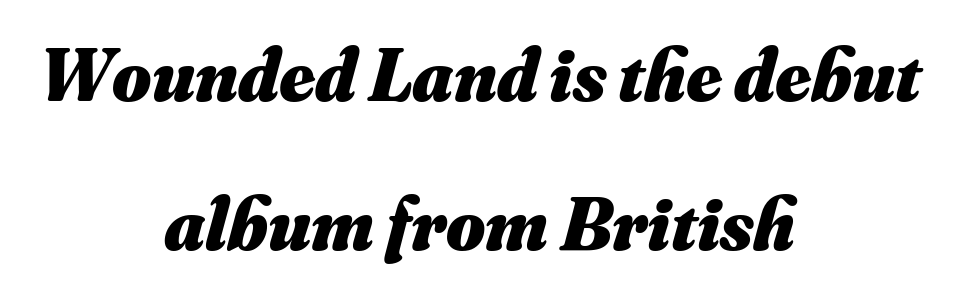
Q: Is the text bold? A: Yes.
Q: Is the text italic (slanted)? A: Yes, it leans right by about 16 degrees.
Q: Is the text underlined? A: No.
Q: How is the paragraph aligned? A: Centered.
Q: Is the spacing between letters normal or unusually wide? A: Normal.
Q: Is the spacing between lines tight, normal or loose? A: Loose.
Q: Width (condensed, normal, or wide)? A: Normal.
Q: Stroke contrast? A: Medium.
Q: x-height? A: Small.
Q: Monospaced? A: No.
